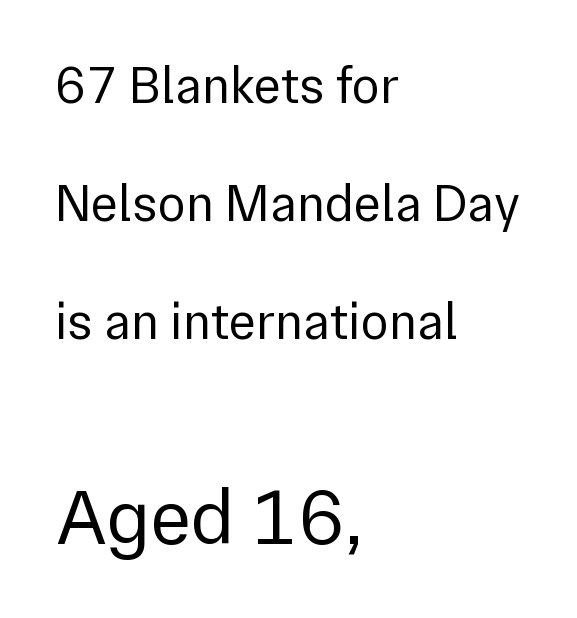
Does the lettering tilt? It doesn't — this is upright. Which of the two is more prominent by size? The second, at the bottom. Clear beneath every line of the passage. Layout note: lines flush left. Line spacing here is loose. Regarding serifs, this sample does without them.
